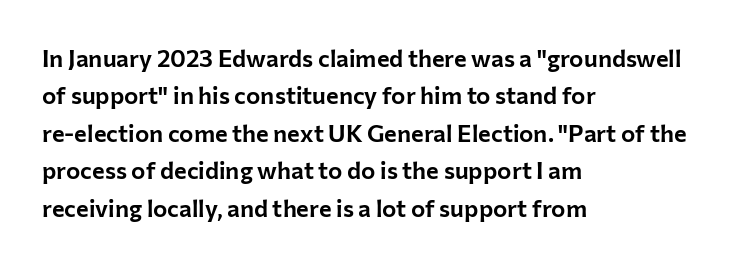
The image shows 24 px text type, upright; set left-aligned, normal line spacing (1.56x), normal letter spacing, not underlined.
